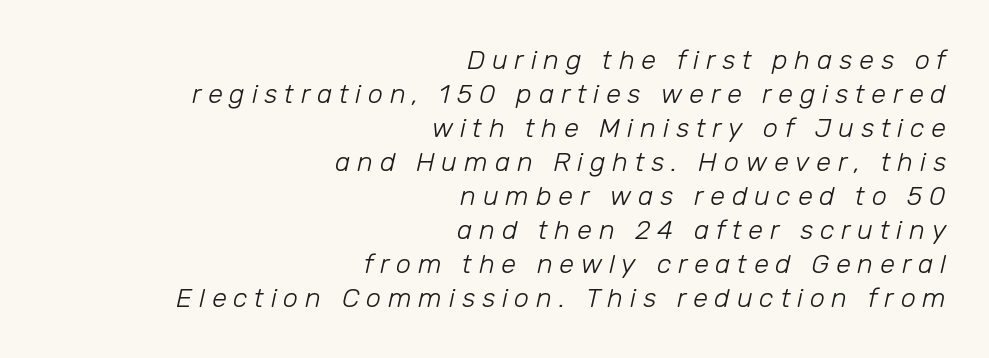
The image shows 27 px text type, italic (leaning right); set right-aligned, normal line spacing (1.26x), unusually wide letter spacing (+0.25 em), not underlined.
